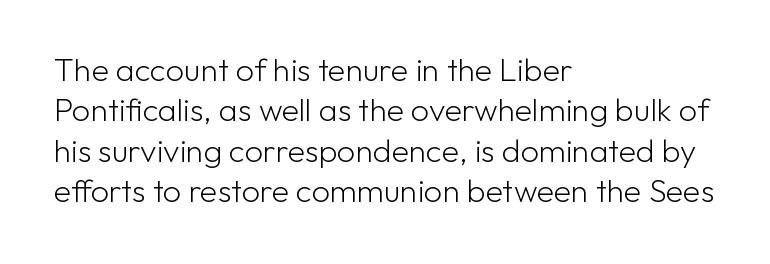
A typesetter would mark this as roman, not italic. The rendering uses natural spacing where letterforms have individual widths. The space beneath each line is pristine and unruled. This rendering employs a face without finishing strokes, i.e., a sans-serif. Compared with typical body copy, the letter spacing here is the same.
